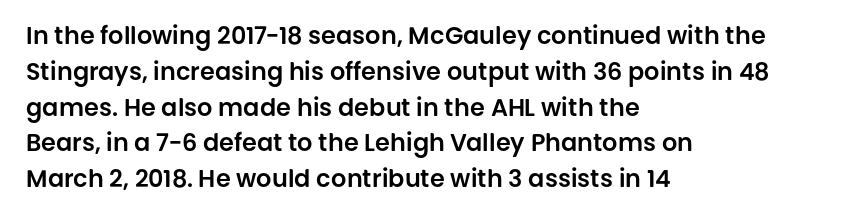
The image shows 24 px text type, upright; set left-aligned, normal line spacing (1.49x), normal letter spacing, not underlined.
